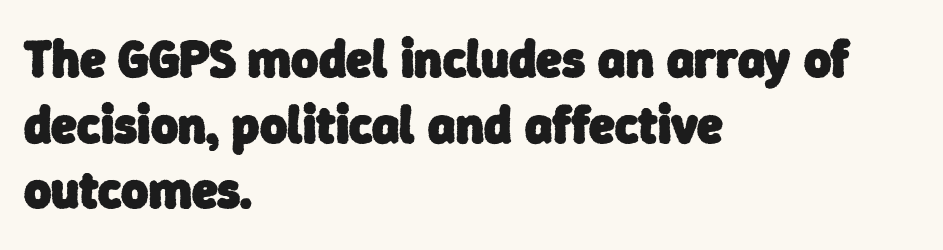
The image shows 52 px heavy sans-serif type; set left-aligned, normal line spacing (1.26x), normal letter spacing, not underlined; low stroke contrast and a medium x-height.
